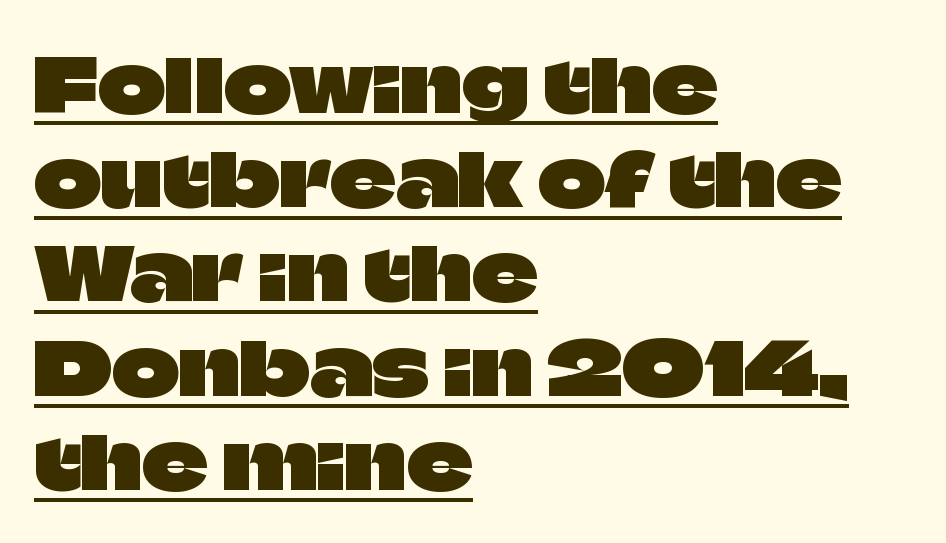
{"serif": "no", "italic": "no", "width": "normal", "stroke_contrast": "low", "x_height": "large", "monospaced": "no", "underline": "yes", "align": "left", "line_spacing": "normal", "line_spacing_ratio": 1.29, "letter_spacing": "normal", "letter_spacing_em": 0.0, "glyph_px": 73}
